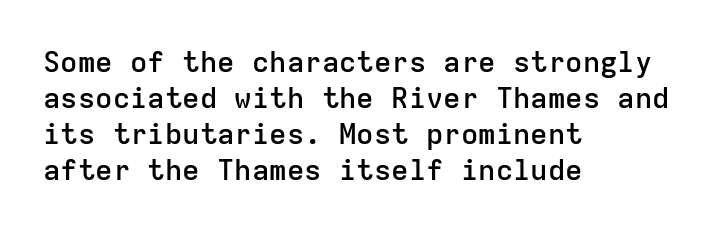
{"serif": "no", "italic": "no", "bold": "semi", "weight": "semibold", "width": "normal", "stroke_contrast": "low", "x_height": "medium", "monospaced": "yes", "underline": "no", "align": "left", "line_spacing_ratio": 1.24, "letter_spacing": "normal", "letter_spacing_em": 0.0, "glyph_px": 29}
